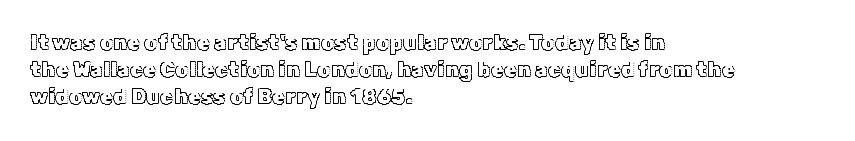
Q: Is the text italic (slanted)? A: No, it is upright.
Q: Is the text underlined? A: No.
Q: How is the paragraph aligned? A: Left-aligned.
Q: Is the spacing between letters normal or unusually wide? A: Normal.
Q: Is the spacing between lines tight, normal or loose? A: Normal.
